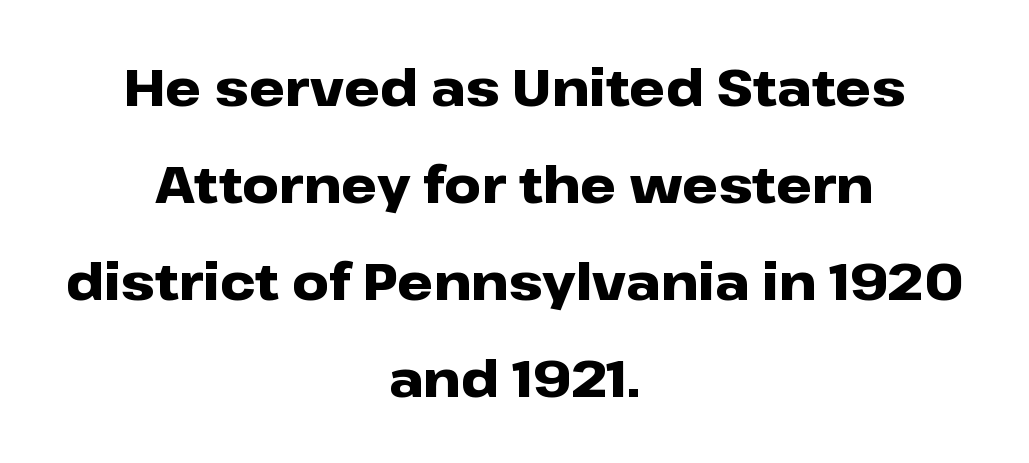
{"serif": "no", "italic": "no", "bold": "yes", "weight": "heavy", "width": "wide", "stroke_contrast": "low", "x_height": "medium", "monospaced": "no", "underline": "no", "align": "center", "line_spacing": "loose", "line_spacing_ratio": 1.9, "letter_spacing": "normal", "letter_spacing_em": 0.0, "glyph_px": 51}
